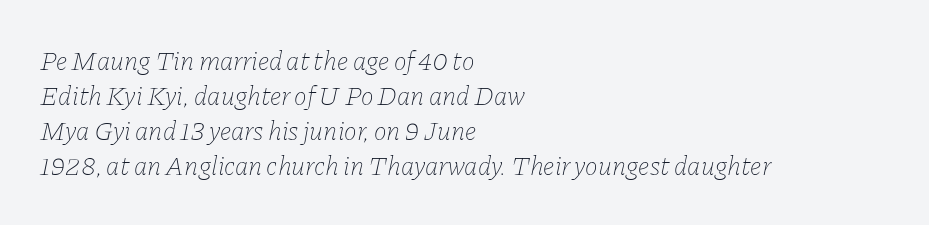
Has an underline been added? It has not. The rendering keeps characters at their native spacing. Vertically, the passage feels balanced, rows spaced as you'd expect. Designer's note — italics engaged. Weight class: somewhere from thin through regular. This sample is left-justified, so line endings fall wherever the words run out.
